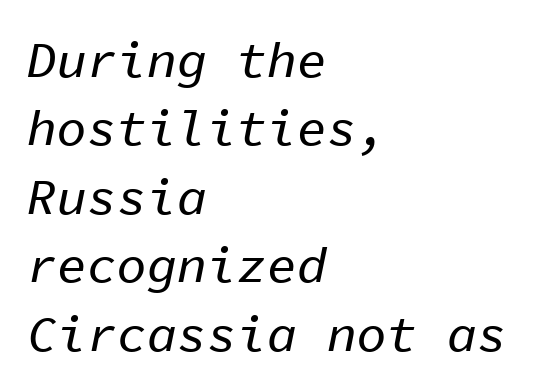
Q: Is the text italic (slanted)? A: Yes, it leans right by about 11 degrees.
Q: Is the text underlined? A: No.
Q: How is the paragraph aligned? A: Left-aligned.
Q: Is the spacing between letters normal or unusually wide? A: Normal.
Q: Is the spacing between lines tight, normal or loose? A: Normal.
Q: Width (condensed, normal, or wide)? A: Normal.
Q: Stroke contrast? A: Low.
Q: x-height? A: Medium.
Q: Monospaced? A: Yes.
